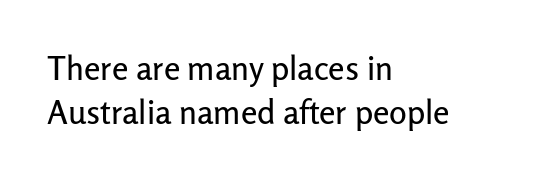
Nope, no serifs anywhere on these letters. Do the letters lean? They stand straight. The rendering anchors every line to the left-hand side. The baseline area is clear.
